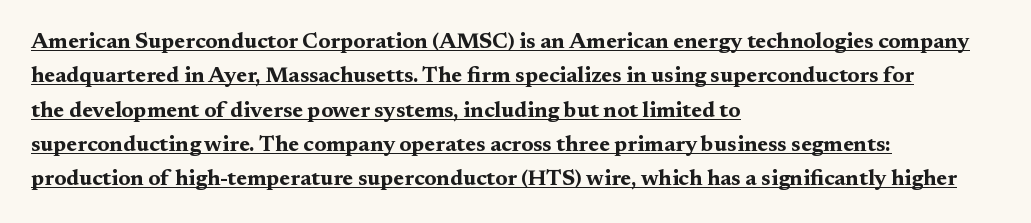
The image shows 22 px bold type, upright; set left-aligned, normal line spacing (1.56x), normal letter spacing, underlined.
